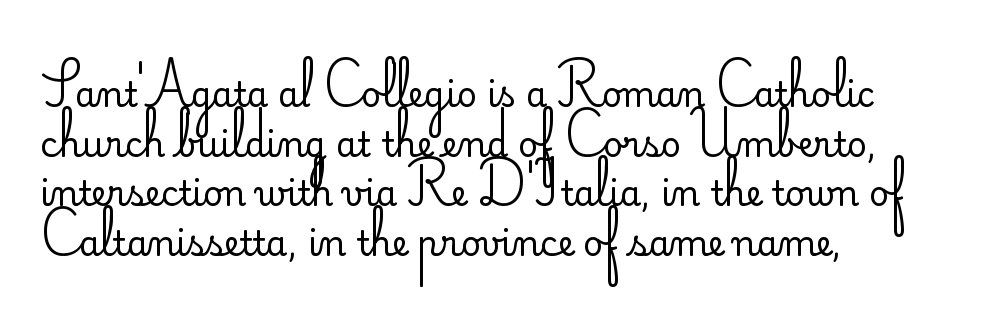
Q: Is the text bold? A: No.
Q: Is the text italic (slanted)? A: No, it is upright.
Q: Is the typeface a serif or a sans-serif typeface? A: Sans-serif.
Q: Is the text underlined? A: No.
Q: How is the paragraph aligned? A: Left-aligned.
Q: Is the spacing between letters normal or unusually wide? A: Normal.
Q: Is the spacing between lines tight, normal or loose? A: Normal.
Q: Width (condensed, normal, or wide)? A: Normal.
Q: Stroke contrast? A: Low.
Q: x-height? A: Small.
Q: Monospaced? A: No.
